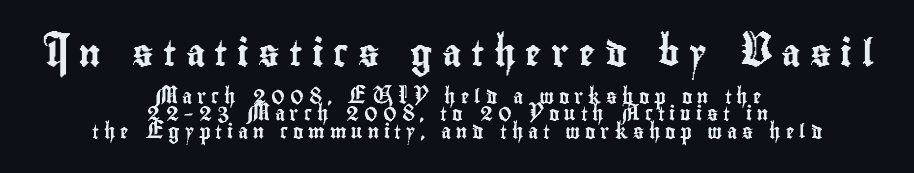
The image shows 27 px text type, upright; set centered, normal line spacing (1.26x), unusually wide letter spacing (+0.35 em), not underlined; the first (top) block is 1.93x larger.
